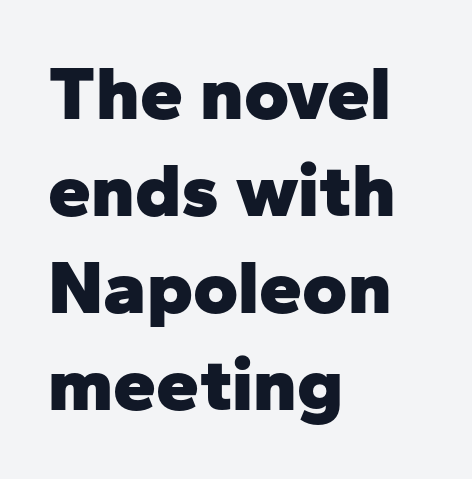
{"serif": "no", "italic": "no", "bold": "yes", "weight": "heavy", "width": "normal", "stroke_contrast": "low", "x_height": "medium", "monospaced": "no", "underline": "no", "align": "left", "line_spacing": "normal", "line_spacing_ratio": 1.26, "letter_spacing": "normal", "letter_spacing_em": 0.0, "glyph_px": 77}
